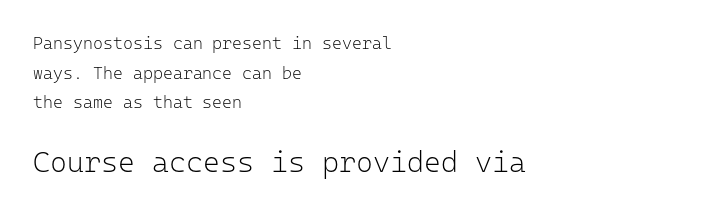
The image shows 29 px light sans-serif type, upright, monospaced; set left-aligned, line spacing 1.75x, normal letter spacing, not underlined; the second (bottom) block is 1.71x larger; low stroke contrast and a medium x-height.
